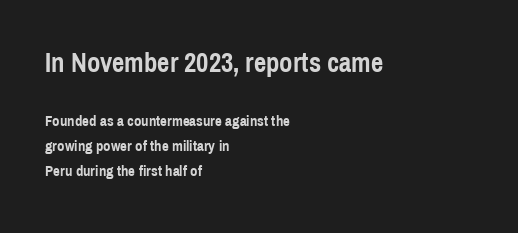
This is roman type, the default non-slanted kind. A student would notice the top passage is typeset larger than what follows. Letters rest on an invisible, unmarked baseline. These lines sit exactly where default settings would place them. These lines are set flush left with a ragged right edge.
